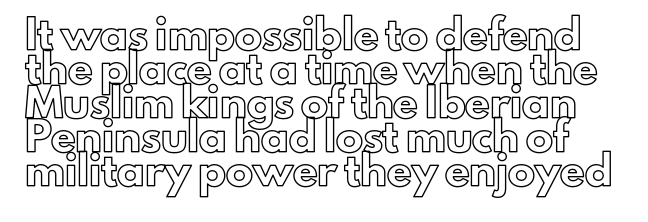
{"italic": "no", "underline": "no", "line_spacing": "normal", "line_spacing_ratio": 1.26, "letter_spacing": "normal", "letter_spacing_em": 0.0, "glyph_px": 27}
